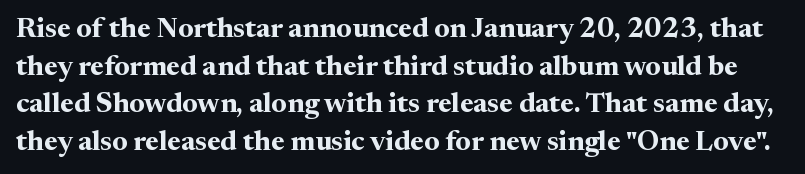
{"serif": "yes", "italic": "no", "bold": "yes", "weight": "bold", "width": "normal", "stroke_contrast": "medium", "x_height": "medium", "monospaced": "no", "underline": "no", "line_spacing": "normal", "line_spacing_ratio": 1.34, "letter_spacing": "normal", "letter_spacing_em": 0.0, "glyph_px": 28}
